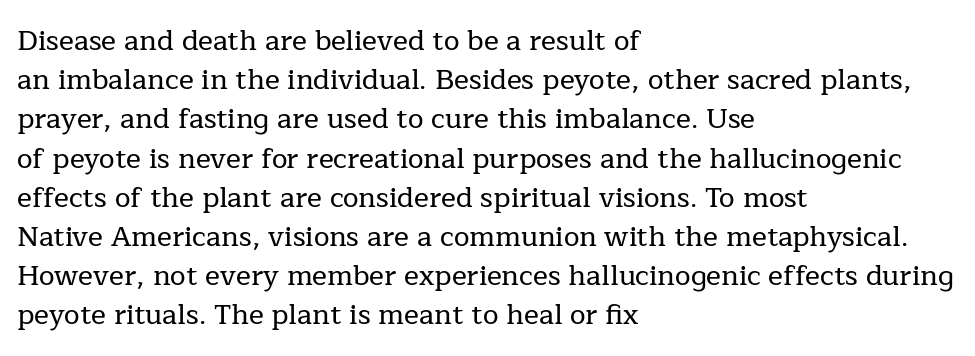
{"serif": "yes", "italic": "no", "width": "normal", "stroke_contrast": "low", "x_height": "medium", "monospaced": "no", "underline": "no", "align": "left", "line_spacing": "normal", "line_spacing_ratio": 1.4, "letter_spacing": "normal", "letter_spacing_em": 0.0, "glyph_px": 28}
